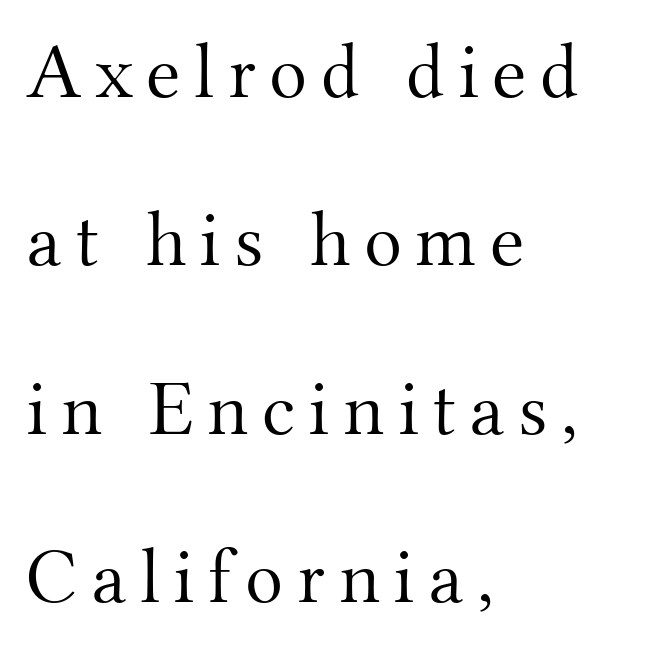
Q: Is the text bold? A: No.
Q: Is the text italic (slanted)? A: No, it is upright.
Q: Is the typeface a serif or a sans-serif typeface? A: Serif.
Q: Is the text underlined? A: No.
Q: How is the paragraph aligned? A: Left-aligned.
Q: Is the spacing between lines tight, normal or loose? A: Loose.
Q: Width (condensed, normal, or wide)? A: Normal.
Q: Stroke contrast? A: Medium.
Q: x-height? A: Small.
Q: Monospaced? A: No.
